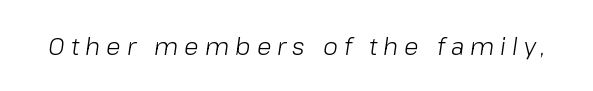
The image shows 24 px text type, italic (leaning right); set unusually wide letter spacing (+0.25 em), not underlined.
